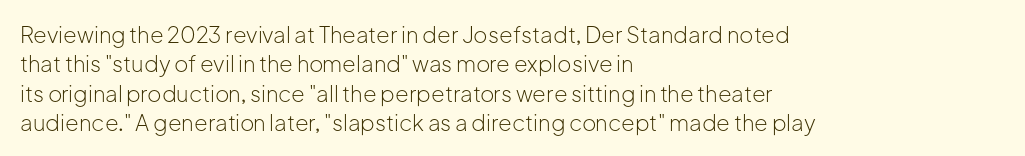
{"italic": "no", "bold": "no", "underline": "no", "align": "left", "line_spacing": "normal", "line_spacing_ratio": 1.33, "letter_spacing": "normal", "letter_spacing_em": 0.0, "glyph_px": 22}
